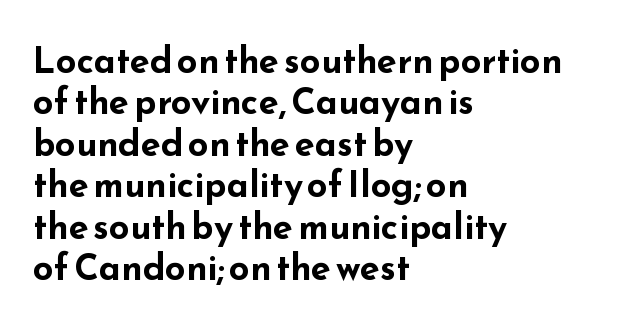
This sample uses a sans-serif face. The space directly below the letters is spotless. These lines keep a tight, regular rhythm from letter to letter. This is heavy type, rendered in bold.
